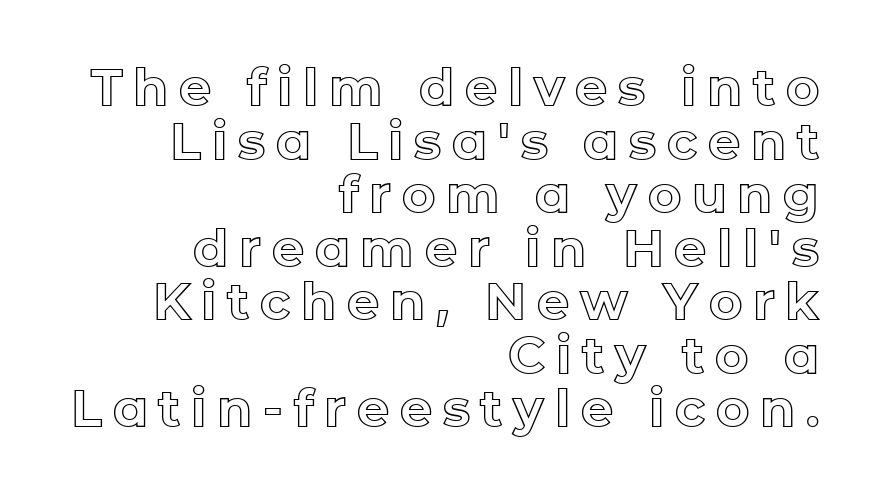
The image shows 51 px text type, upright; set right-aligned, tight line spacing (1.05x), unusually wide letter spacing (+0.21 em), not underlined; a medium x-height.
